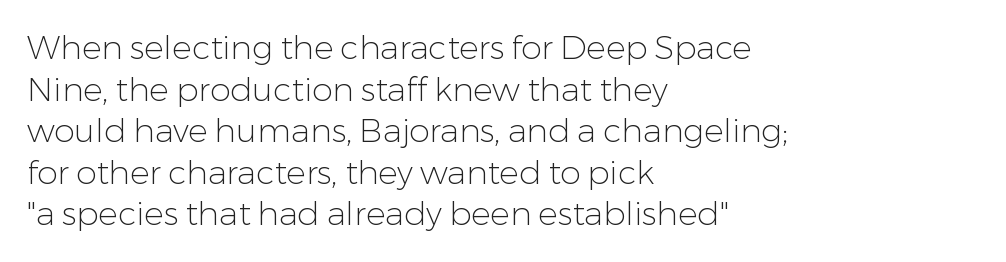
The image shows 33 px light sans-serif type, upright; set left-aligned, normal line spacing (1.26x), normal letter spacing, not underlined; low stroke contrast and a medium x-height.
